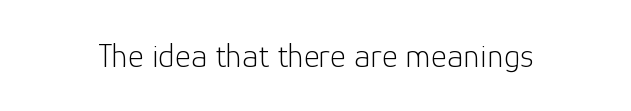
Letters have the restrained weight of plain body copy at most. This sample uses an upright cut, with every glyph sitting square on the baseline. Default kerning and tracking; the words read as compact shapes. The gap between lines stays unmarked.
